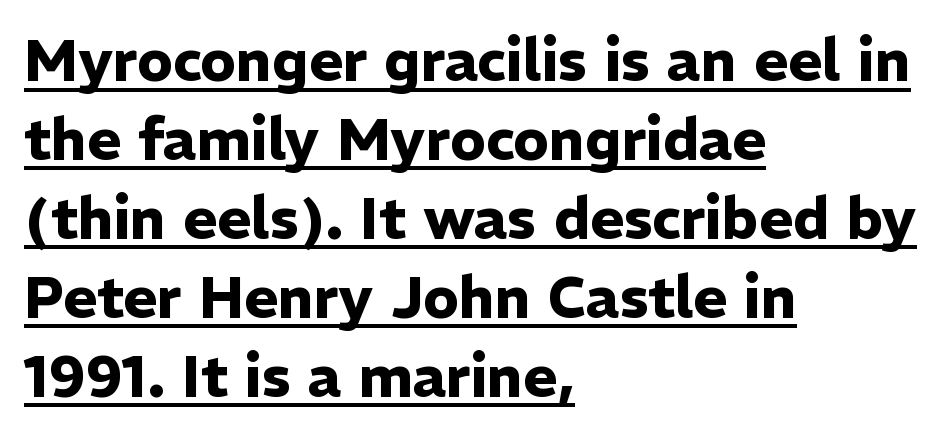
{"serif": "no", "italic": "no", "bold": "yes", "weight": "heavy", "width": "normal", "stroke_contrast": "low", "x_height": "medium", "monospaced": "no", "underline": "yes", "align": "left", "line_spacing": "normal", "line_spacing_ratio": 1.36, "letter_spacing": "normal", "letter_spacing_em": 0.0, "glyph_px": 58}
